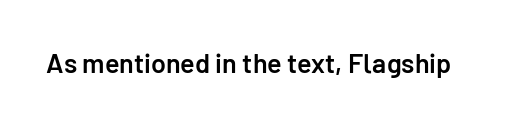
The image shows 27 px text type, upright; set normal letter spacing, not underlined.
